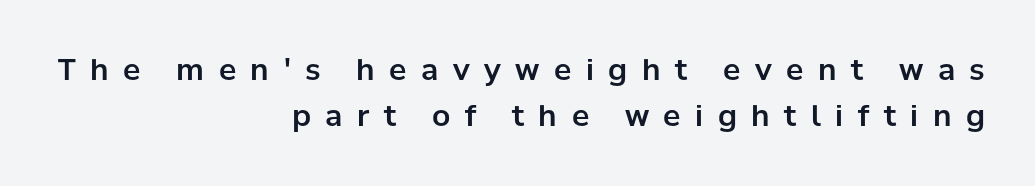
The gaps between neighbouring characters are conspicuously large. The letters carry no serifs — their stems end cleanly without finishing strokes. Beneath every word, the page is bare. Looks like regular typesetting: each glyph gets only the width it needs. Rendered with straight, roman letterforms. Successive baselines arrive at the customary interval.
